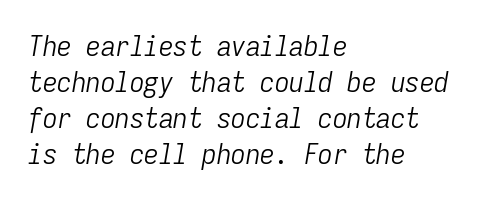
Q: Is the text bold? A: No.
Q: Is the text italic (slanted)? A: Yes, it leans right by about 9 degrees.
Q: Is the text underlined? A: No.
Q: How is the paragraph aligned? A: Left-aligned.
Q: Is the spacing between letters normal or unusually wide? A: Normal.
Q: Width (condensed, normal, or wide)? A: Condensed.
Q: Stroke contrast? A: Low.
Q: x-height? A: Medium.
Q: Monospaced? A: Yes.
